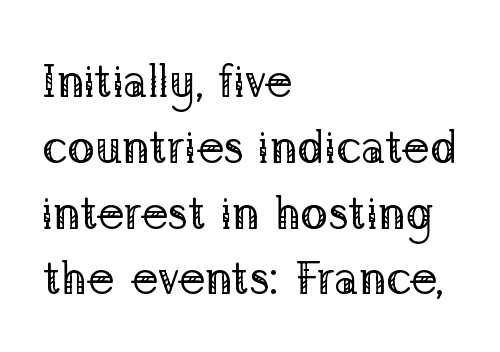
The words here are not underlined. Characters follow at the spacing the type designer built in. Stroke mass is kept to a normal reading level or below. The paragraph has a hard left edge and a soft right edge. This block has exactly the height ordinary leading produces.
